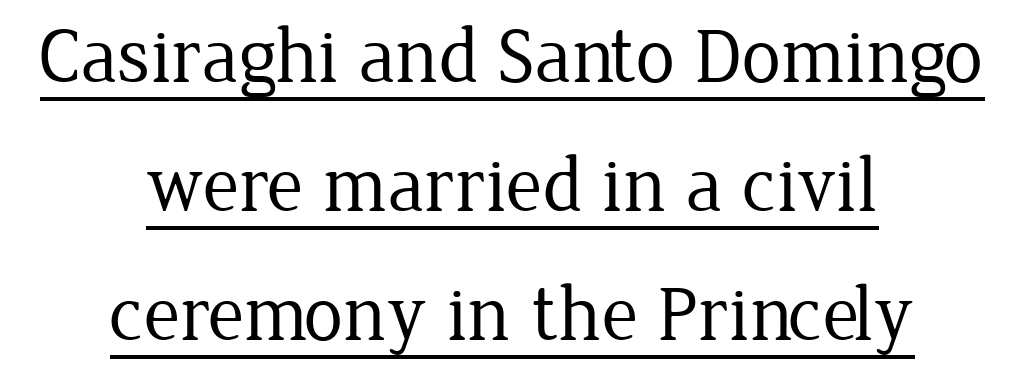
Check where the strokes stop: tiny serifs finish them off. The weight tops out at a normal text grade. How are the letters spaced? Ordinarily, with no added tracking. Regarding leading, the lines here are spaced in the standard way. This sample has the flowing, uneven cadence of proportional lettering.
